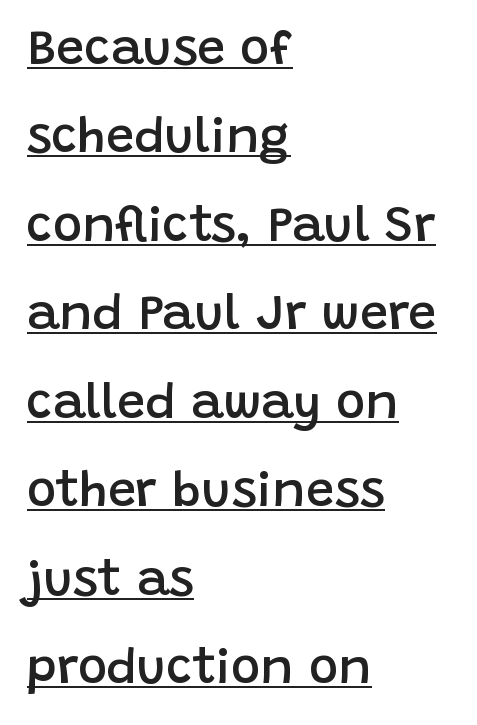
{"serif": "no", "italic": "no", "bold": "semi", "weight": "semibold", "width": "normal", "stroke_contrast": "low", "x_height": "large", "monospaced": "no", "underline": "yes", "align": "left", "line_spacing_ratio": 1.77, "letter_spacing": "normal", "letter_spacing_em": 0.0, "glyph_px": 50}
